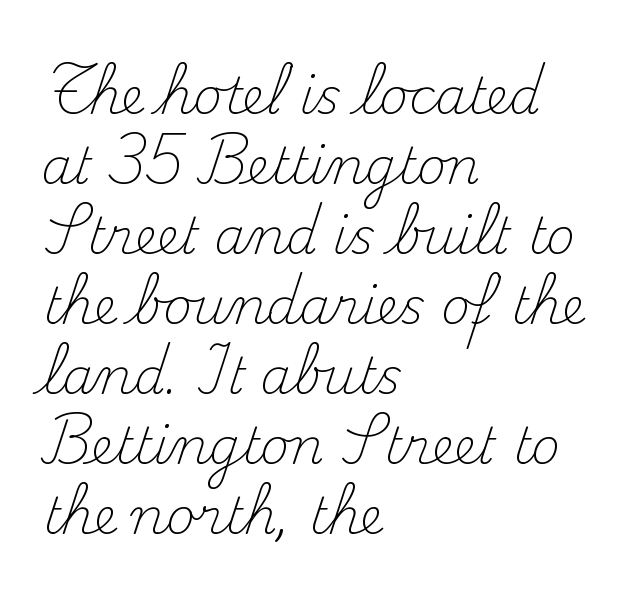
{"serif": "yes", "bold": "no", "weight": "light", "width": "normal", "stroke_contrast": "medium", "x_height": "small", "monospaced": "no", "underline": "no", "align": "left", "line_spacing": "normal", "line_spacing_ratio": 1.4, "letter_spacing": "normal", "letter_spacing_em": 0.0, "glyph_px": 50}
